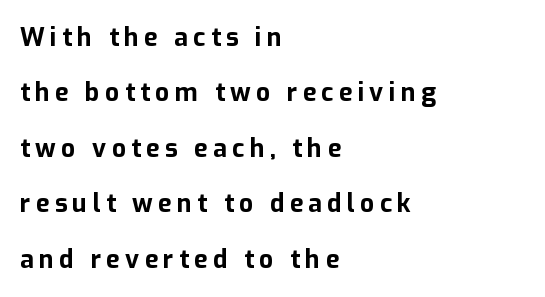
Q: Is the text bold? A: Yes.
Q: Is the text italic (slanted)? A: No, it is upright.
Q: Is the text underlined? A: No.
Q: How is the paragraph aligned? A: Left-aligned.
Q: Is the spacing between letters normal or unusually wide? A: Unusually wide.
Q: Is the spacing between lines tight, normal or loose? A: Loose.
